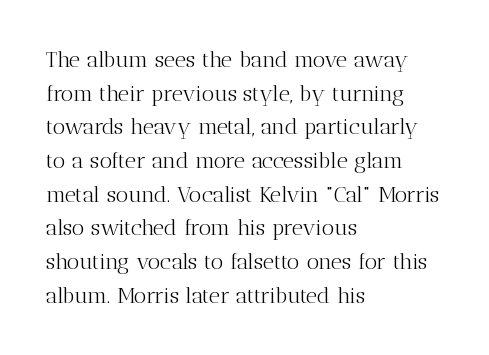
Q: Is the text bold? A: No.
Q: Is the text italic (slanted)? A: No, it is upright.
Q: Is the text underlined? A: No.
Q: How is the paragraph aligned? A: Left-aligned.
Q: Is the spacing between letters normal or unusually wide? A: Normal.
Q: Is the spacing between lines tight, normal or loose? A: Normal.
